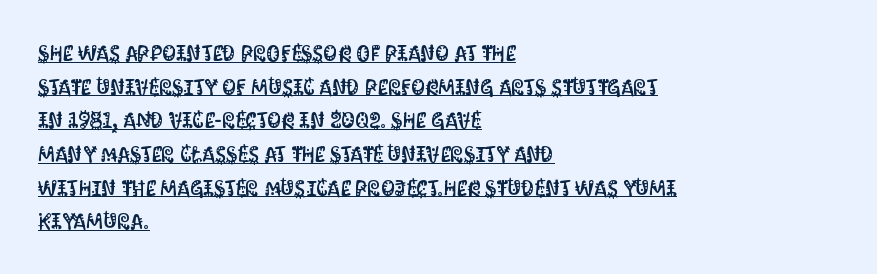
Characters remain perfectly vertical along every line. Letter spacing: default. A normal amount of white space separates one row of letters from the next. Caption: lettering with a line underneath. Short and long lines alike share a common starting point at left.
